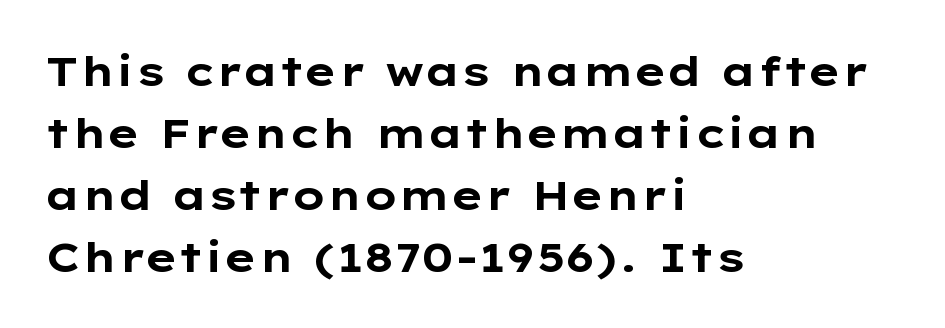
{"serif": "no", "italic": "no", "bold": "yes", "weight": "bold", "width": "wide", "stroke_contrast": "low", "x_height": "medium", "monospaced": "no", "underline": "no", "align": "left", "line_spacing": "normal", "line_spacing_ratio": 1.51, "letter_spacing": "normal", "letter_spacing_em": 0.0, "glyph_px": 41}
